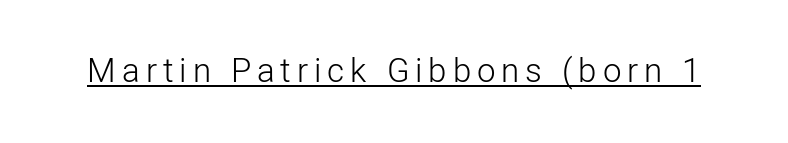
Q: Is the text bold? A: No.
Q: Is the text italic (slanted)? A: No, it is upright.
Q: Is the typeface a serif or a sans-serif typeface? A: Sans-serif.
Q: Is the text underlined? A: Yes.
Q: Width (condensed, normal, or wide)? A: Normal.
Q: Stroke contrast? A: Low.
Q: x-height? A: Medium.
Q: Monospaced? A: No.
